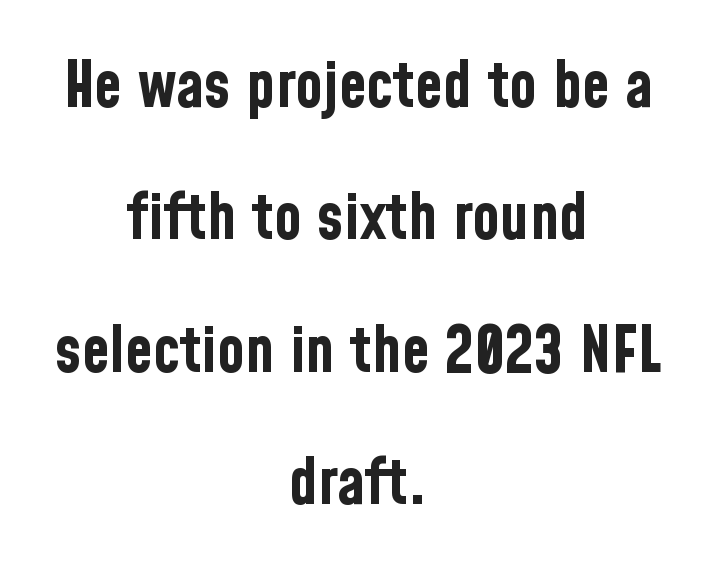
{"serif": "no", "italic": "no", "bold": "yes", "weight": "bold", "width": "condensed", "stroke_contrast": "low", "x_height": "medium", "monospaced": "no", "underline": "no", "align": "center", "line_spacing": "loose", "line_spacing_ratio": 2.07, "letter_spacing": "normal", "letter_spacing_em": 0.0, "glyph_px": 64}
